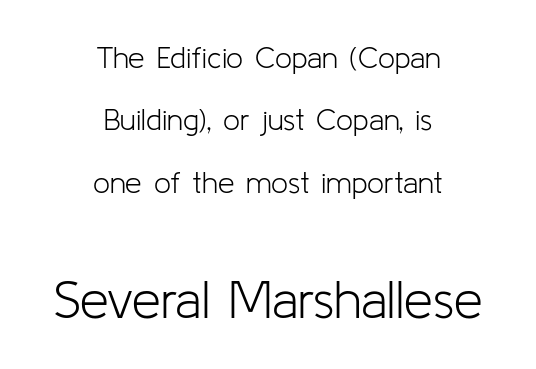
{"serif": "no", "italic": "no", "bold": "no", "weight": "light", "width": "normal", "stroke_contrast": "low", "x_height": "medium", "monospaced": "no", "underline": "no", "align": "center", "line_spacing": "loose", "line_spacing_ratio": 2.08, "letter_spacing": "normal", "letter_spacing_em": 0.0, "larger_block": "second", "size_ratio": 1.73, "glyph_px": 52}
